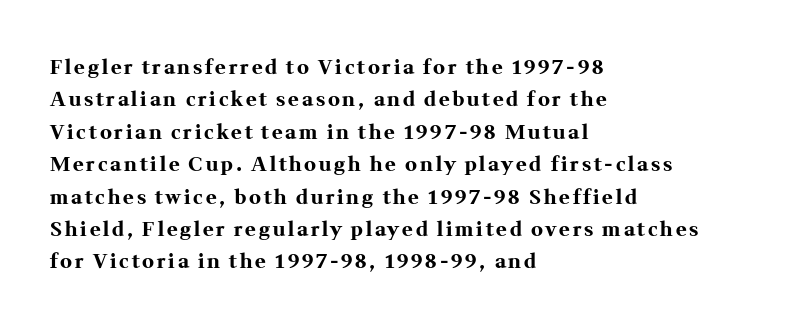
The image shows 20 px bold type, upright; set left-aligned, normal line spacing (1.62x), not underlined.
